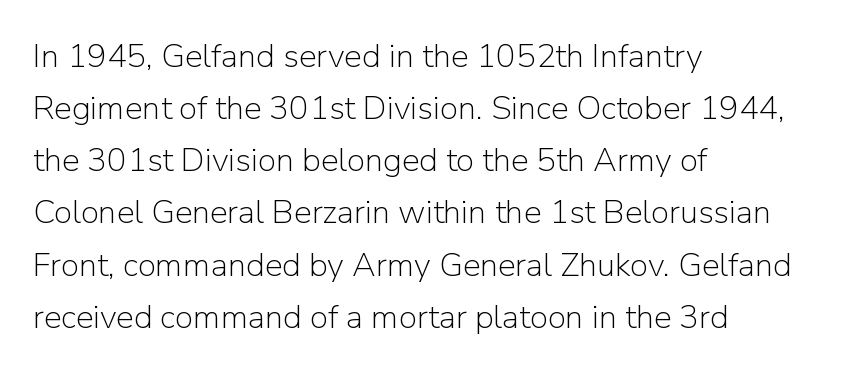
Q: Is the text bold? A: No.
Q: Is the text italic (slanted)? A: No, it is upright.
Q: Is the typeface a serif or a sans-serif typeface? A: Sans-serif.
Q: Is the text underlined? A: No.
Q: How is the paragraph aligned? A: Left-aligned.
Q: Is the spacing between letters normal or unusually wide? A: Normal.
Q: Is the spacing between lines tight, normal or loose? A: Normal.
Q: Width (condensed, normal, or wide)? A: Normal.
Q: Stroke contrast? A: Low.
Q: x-height? A: Medium.
Q: Monospaced? A: No.
